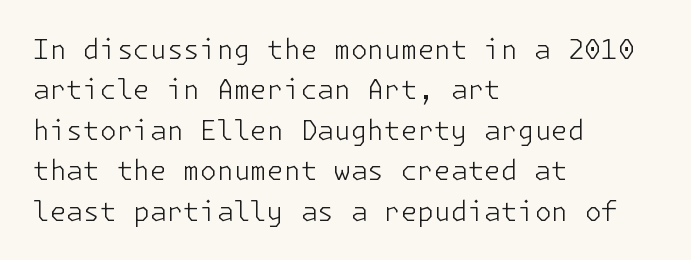
The image shows 27 px text type, upright; set left-aligned, normal line spacing (1.5x), normal letter spacing, not underlined.
